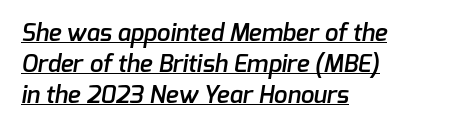
Q: Is the text bold? A: Semi-bold.
Q: Is the text underlined? A: Yes.
Q: How is the paragraph aligned? A: Left-aligned.
Q: Is the spacing between letters normal or unusually wide? A: Normal.
Q: Is the spacing between lines tight, normal or loose? A: Normal.
